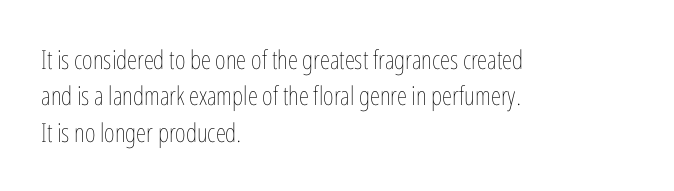
The image shows 26 px text type, upright; set left-aligned, normal line spacing (1.4x), normal letter spacing, not underlined.
